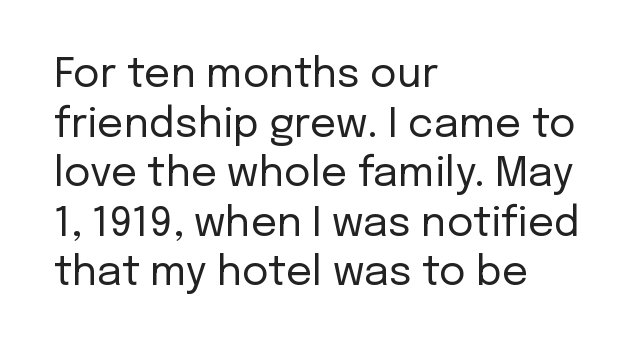
The image shows 41 px regular-weight sans-serif type, upright; set left-aligned, line spacing 1.21x, normal letter spacing, not underlined; low stroke contrast and a medium x-height.
